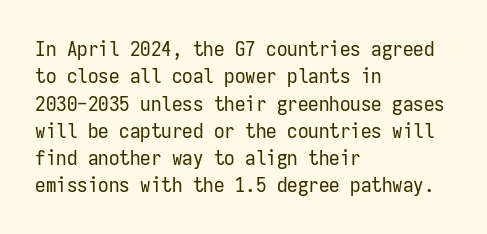
{"italic": "no", "bold": "no", "underline": "no", "align": "left", "line_spacing": "normal", "line_spacing_ratio": 1.3, "letter_spacing": "normal", "letter_spacing_em": 0.0, "glyph_px": 21}
